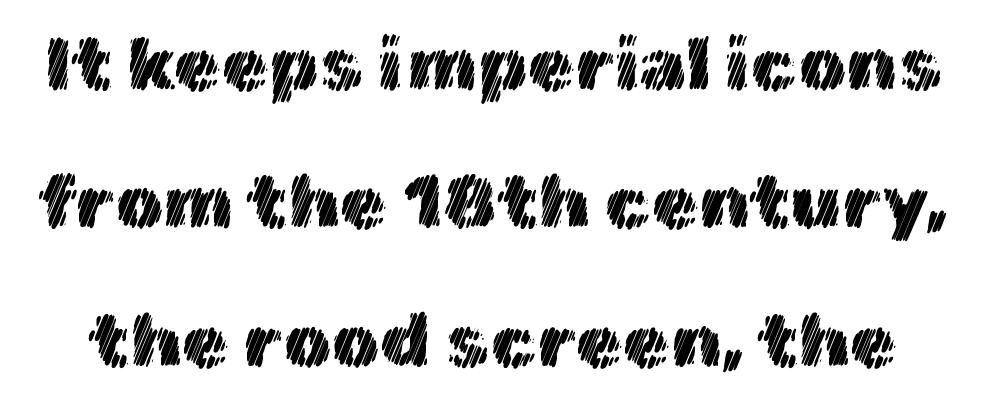
{"italic": "no", "width": "normal", "x_height": "medium", "monospaced": "no", "underline": "no", "line_spacing_ratio": 1.82, "letter_spacing": "normal", "letter_spacing_em": 0.0, "glyph_px": 76}
